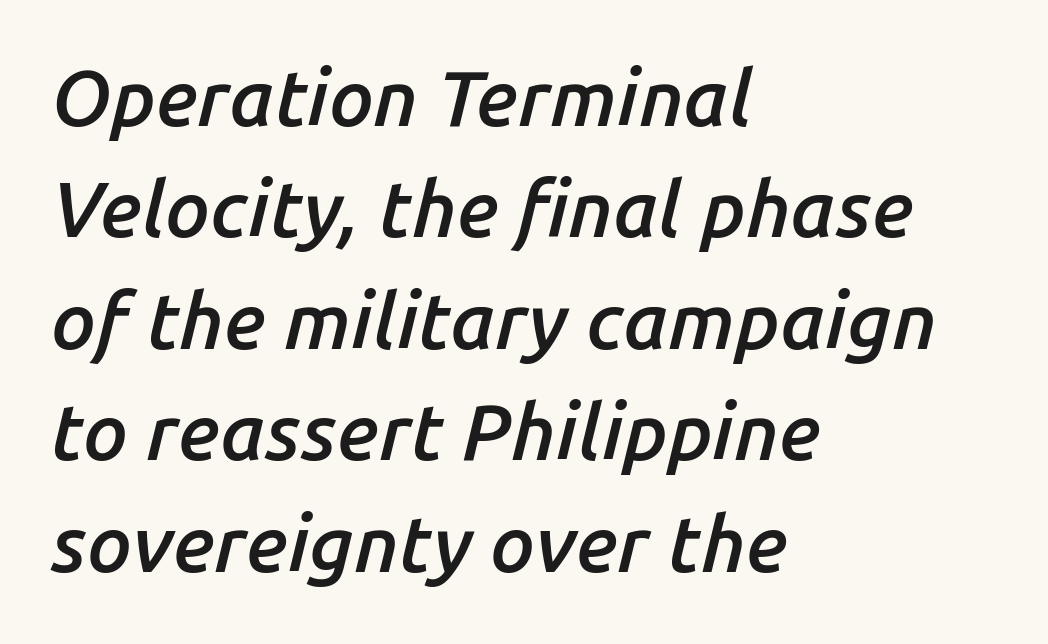
The image shows 79 px semibold type, italic (leaning right); set left-aligned, normal line spacing (1.41x), normal letter spacing, not underlined; low stroke contrast and a medium x-height.
